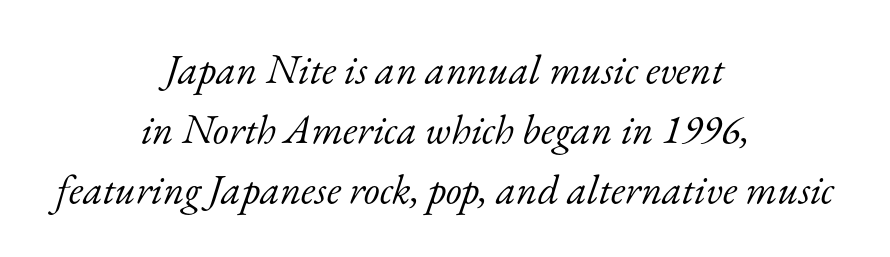
The image shows 41 px light serif type, italic (leaning right); set centered, normal line spacing (1.46x), normal letter spacing, not underlined; low stroke contrast and a small x-height.
